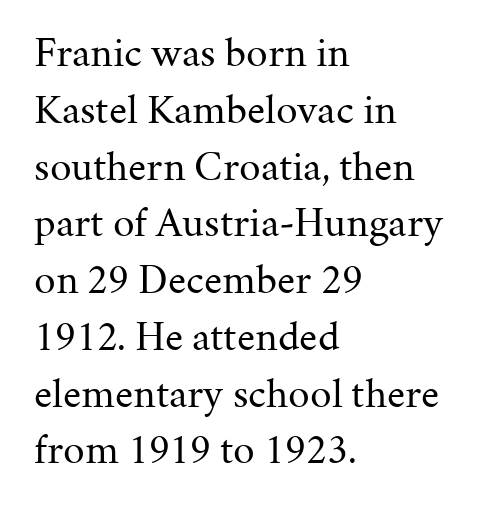
{"serif": "yes", "italic": "no", "bold": "no", "weight": "regular", "width": "normal", "stroke_contrast": "medium", "x_height": "medium", "monospaced": "no", "underline": "no", "align": "left", "line_spacing": "normal", "line_spacing_ratio": 1.32, "letter_spacing": "normal", "letter_spacing_em": 0.0, "glyph_px": 43}
